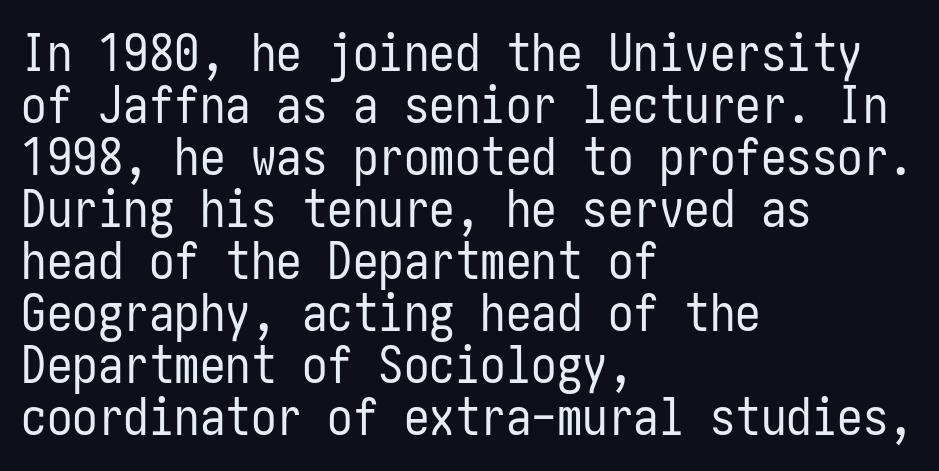
{"serif": "no", "italic": "no", "bold": "no", "weight": "regular", "width": "condensed", "stroke_contrast": "low", "x_height": "medium", "underline": "no", "align": "left", "line_spacing": "tight", "line_spacing_ratio": 1.02, "letter_spacing": "normal", "letter_spacing_em": 0.0, "glyph_px": 51}
